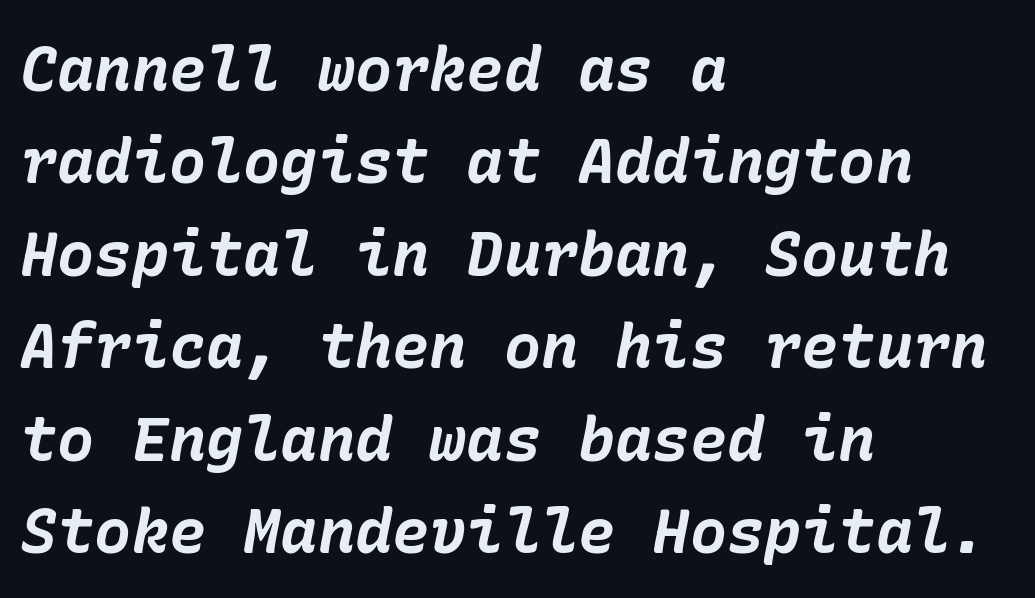
The image shows 62 px bold type, italic (leaning right); set left-aligned, normal line spacing (1.49x), normal letter spacing, not underlined; low stroke contrast and a medium x-height.
